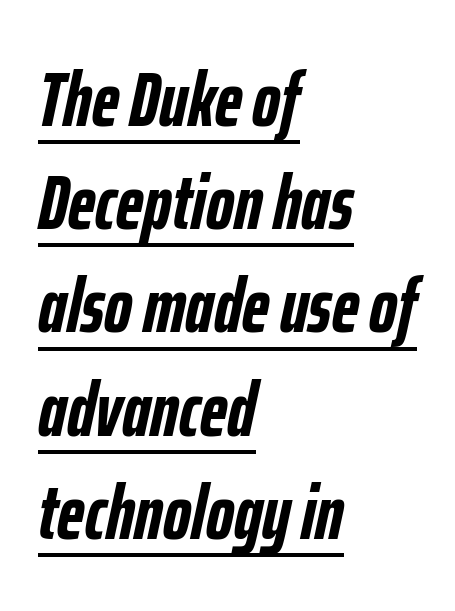
{"italic": "yes", "lean": "right", "slant_degrees": 12, "bold": "yes", "weight": "semibold", "width": "condensed", "stroke_contrast": "low", "x_height": "medium", "monospaced": "no", "underline": "yes", "align": "left", "line_spacing": "normal", "line_spacing_ratio": 1.34, "letter_spacing": "normal", "letter_spacing_em": 0.0, "glyph_px": 77}
